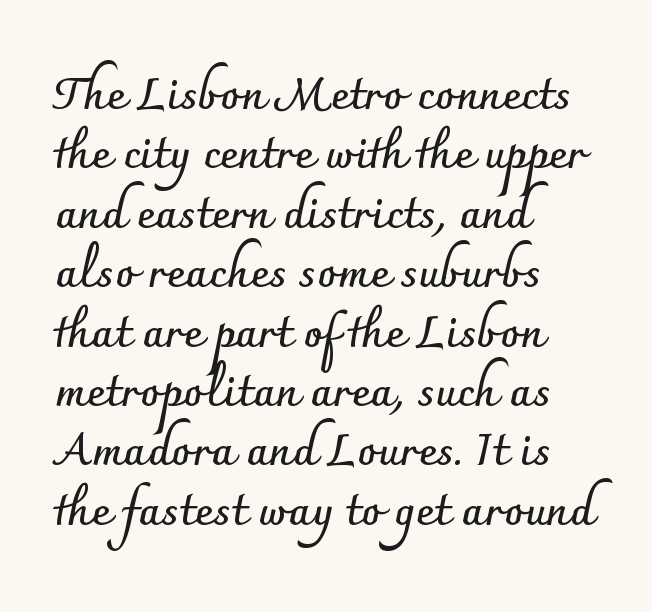
{"serif": "no", "bold": "yes", "weight": "semibold", "width": "normal", "stroke_contrast": "low", "x_height": "small", "monospaced": "no", "underline": "no", "align": "left", "line_spacing": "normal", "line_spacing_ratio": 1.32, "letter_spacing": "normal", "letter_spacing_em": 0.0, "glyph_px": 45}
